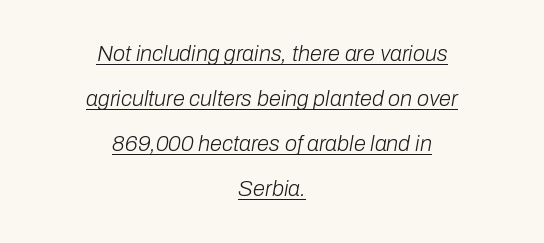
Q: Is the text bold? A: No.
Q: Is the text italic (slanted)? A: Yes, it leans right by about 10 degrees.
Q: Is the text underlined? A: Yes.
Q: How is the paragraph aligned? A: Centered.
Q: Is the spacing between letters normal or unusually wide? A: Normal.
Q: Is the spacing between lines tight, normal or loose? A: Loose.
